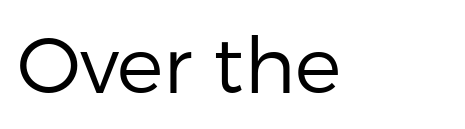
{"serif": "no", "italic": "no", "bold": "no", "weight": "regular", "width": "normal", "stroke_contrast": "low", "x_height": "medium", "monospaced": "no", "underline": "no", "letter_spacing": "normal", "letter_spacing_em": 0.0, "glyph_px": 78}
